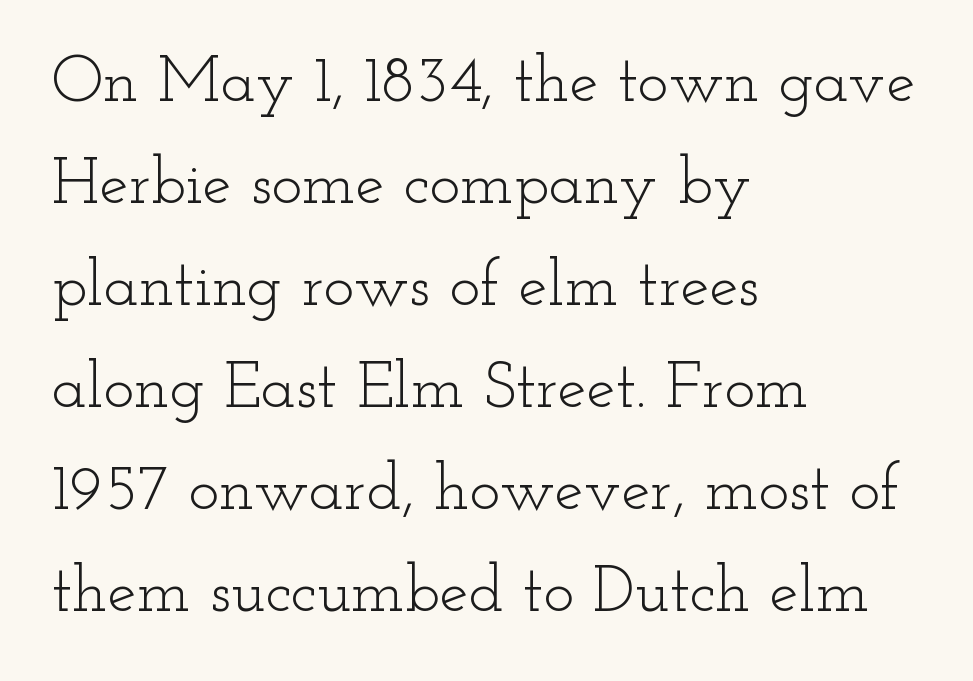
The image shows 65 px light, wide serif type, upright; set left-aligned, normal line spacing (1.57x), normal letter spacing, not underlined; low stroke contrast and a small x-height.
